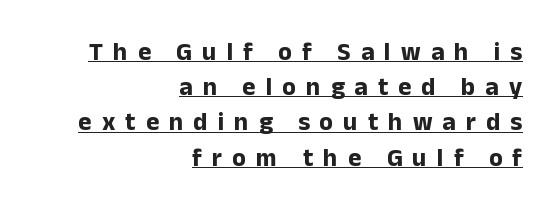
Q: Is the text bold? A: Yes.
Q: Is the text italic (slanted)? A: No, it is upright.
Q: Is the text underlined? A: Yes.
Q: How is the paragraph aligned? A: Right-aligned.
Q: Is the spacing between letters normal or unusually wide? A: Unusually wide.
Q: Is the spacing between lines tight, normal or loose? A: Normal.
